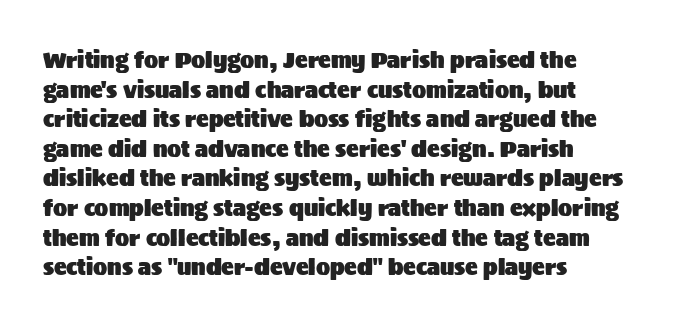
Caption: standard tracking, unaltered. Only glyphs here, with clear space below each row. The line-height multiplier appears to be the usual default. The typography opts for an upright posture over an oblique one. A student would call this left alignment; a typographer would say flush left, rag right.
